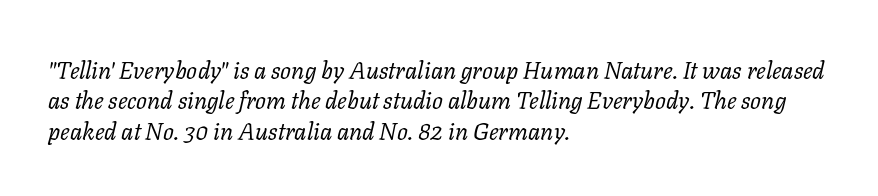
Emphasis-style slanted type is in use. The specimen omits any rule beneath the text block's lines. Ink coverage per letter is moderate at most. Horizontally, the lines are justified to the leading edge only. Between one letter and the next there's only the usual sliver of space. A typesetter would call this leading conventional body-copy spacing.
